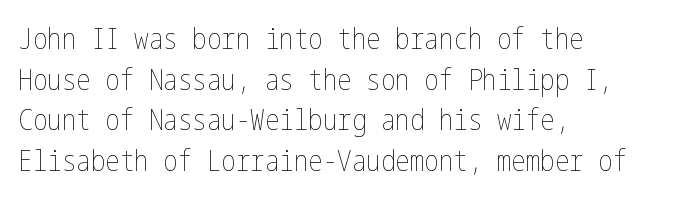
{"italic": "no", "bold": "no", "weight": "thin", "width": "condensed", "stroke_contrast": "low", "x_height": "medium", "underline": "no", "align": "left", "line_spacing": "normal", "line_spacing_ratio": 1.4, "letter_spacing": "normal", "letter_spacing_em": 0.0, "glyph_px": 29}
